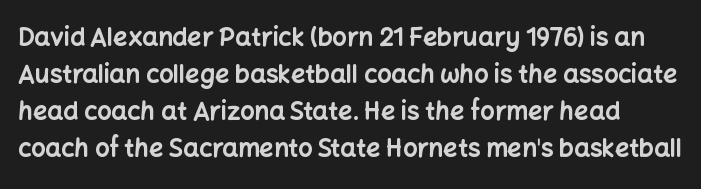
How would I describe the line gaps? Plain and ordinary. The axis of the letterforms is exactly vertical. Every letter is thick-stroked: bold, no question. Bare-footed words on every line.
